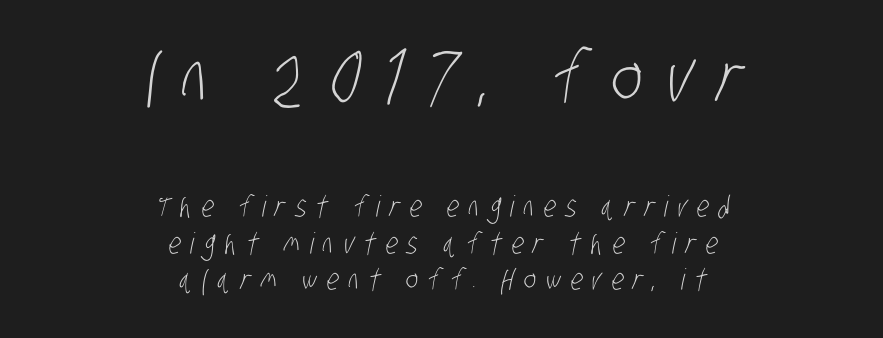
Q: Is the text bold? A: No.
Q: Is the typeface a serif or a sans-serif typeface? A: Sans-serif.
Q: Is the text underlined? A: No.
Q: How is the paragraph aligned? A: Centered.
Q: Is the spacing between letters normal or unusually wide? A: Unusually wide.
Q: Is the spacing between lines tight, normal or loose? A: Normal.
Q: Which block of text is set in a larger size, the first (top) or the second (bottom)? A: The first (top) one.
Q: Width (condensed, normal, or wide)? A: Condensed.
Q: Stroke contrast? A: Low.
Q: x-height? A: Large.
Q: Monospaced? A: No.
